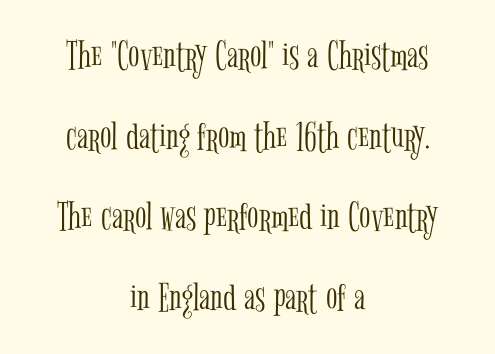
The image shows 42 px light, condensed serif type, upright; set centered, loose line spacing (1.92x), normal letter spacing, not underlined; low stroke contrast and a medium x-height.
